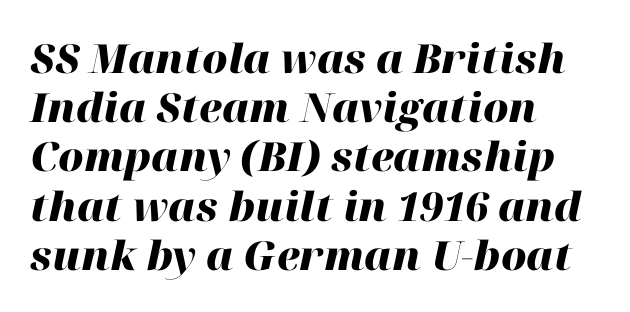
Q: Is the text bold? A: Yes.
Q: Is the text italic (slanted)? A: Yes, it leans right by about 12 degrees.
Q: Is the text underlined? A: No.
Q: How is the paragraph aligned? A: Left-aligned.
Q: Is the spacing between letters normal or unusually wide? A: Normal.
Q: Width (condensed, normal, or wide)? A: Normal.
Q: Stroke contrast? A: High.
Q: x-height? A: Medium.
Q: Monospaced? A: No.
